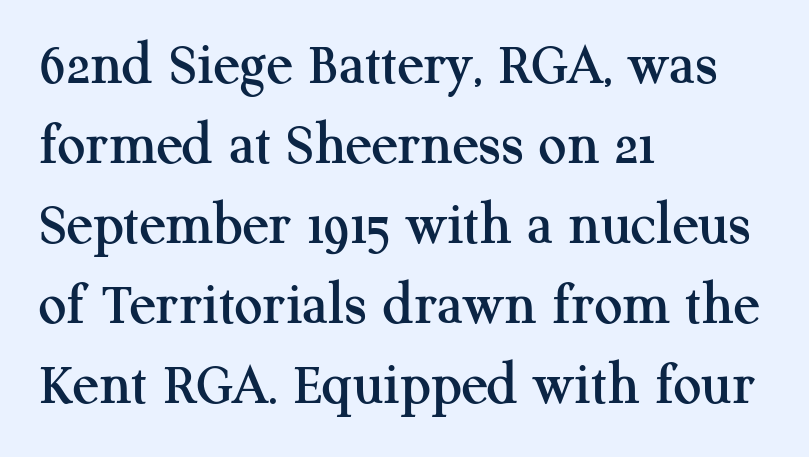
Q: Is the text italic (slanted)? A: No, it is upright.
Q: Is the typeface a serif or a sans-serif typeface? A: Serif.
Q: Is the text underlined? A: No.
Q: How is the paragraph aligned? A: Left-aligned.
Q: Is the spacing between letters normal or unusually wide? A: Normal.
Q: Is the spacing between lines tight, normal or loose? A: Normal.
Q: Width (condensed, normal, or wide)? A: Normal.
Q: Stroke contrast? A: Medium.
Q: x-height? A: Medium.
Q: Monospaced? A: No.
